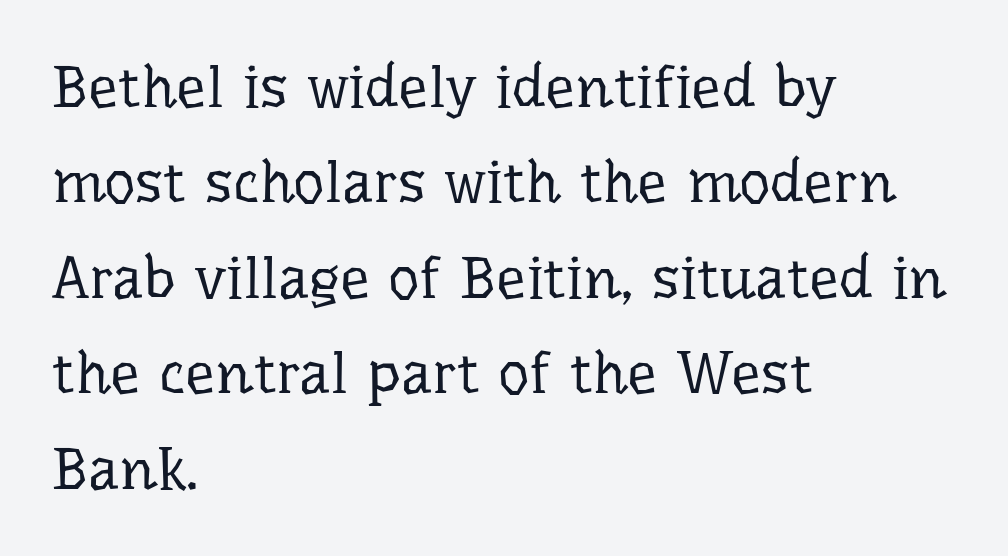
The image shows 60 px regular-weight serif type, upright; set left-aligned, normal line spacing (1.59x), normal letter spacing, not underlined; low stroke contrast and a medium x-height.
